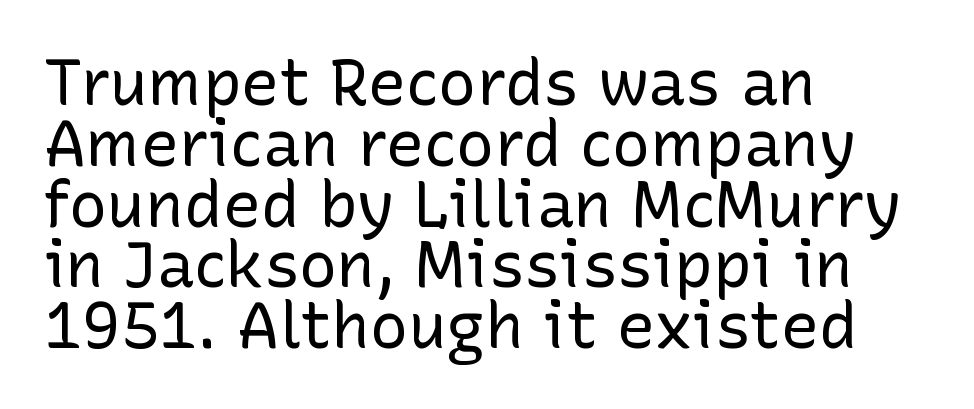
{"serif": "no", "italic": "no", "bold": "no", "weight": "regular", "width": "normal", "stroke_contrast": "low", "x_height": "medium", "monospaced": "no", "underline": "no", "align": "left", "line_spacing": "tight", "line_spacing_ratio": 0.95, "letter_spacing": "normal", "letter_spacing_em": 0.0, "glyph_px": 64}
